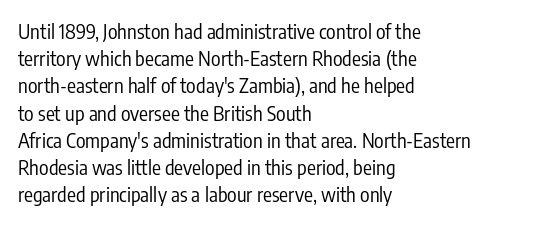
Q: Is the text bold? A: No.
Q: Is the text italic (slanted)? A: No, it is upright.
Q: Is the text underlined? A: No.
Q: How is the paragraph aligned? A: Left-aligned.
Q: Is the spacing between letters normal or unusually wide? A: Normal.
Q: Is the spacing between lines tight, normal or loose? A: Normal.
